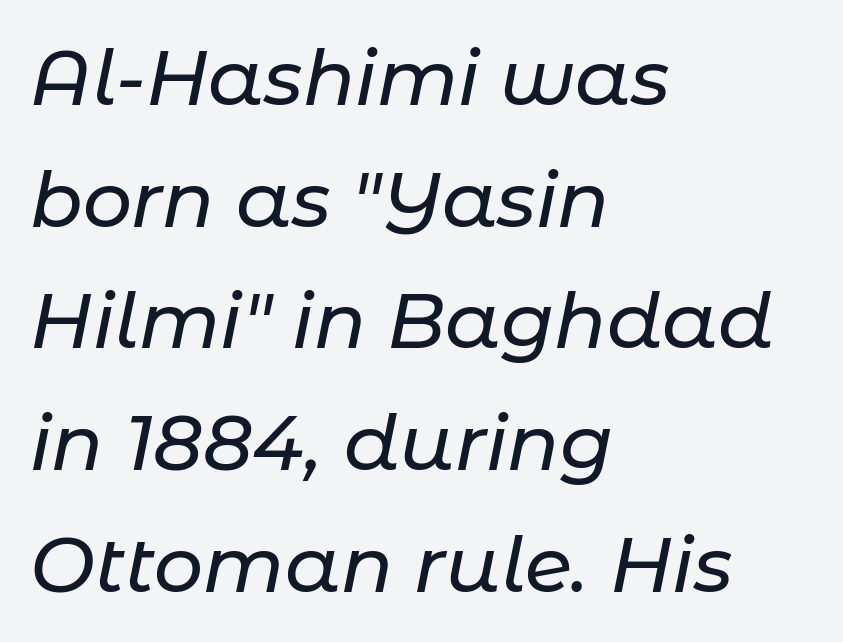
Words float on clear page, feet unadorned. Where is the straight margin? On the left. The passage shown is typed in a proportional face where columns would drift. There's an unmistakable incline to the writing here.
